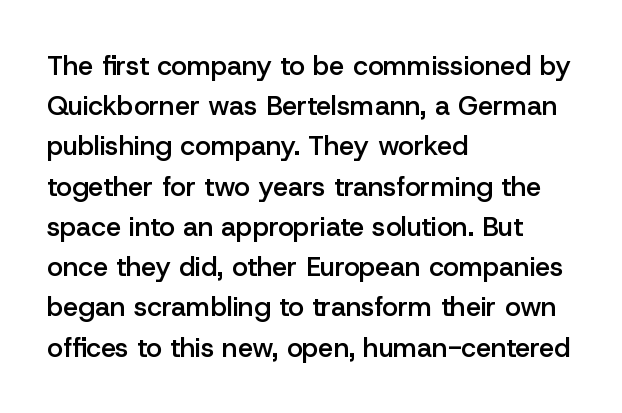
The paragraph has a hard left edge and a soft right edge. Nobody drew a line under any word here. Notice how descenders clear the ascenders below comfortably — that's standard leading. Its strokes are somewhat broadened, the hallmark of semibold type. The axis of the letterforms is exactly vertical. The letterforms sit shoulder to shoulder at normal distance.
